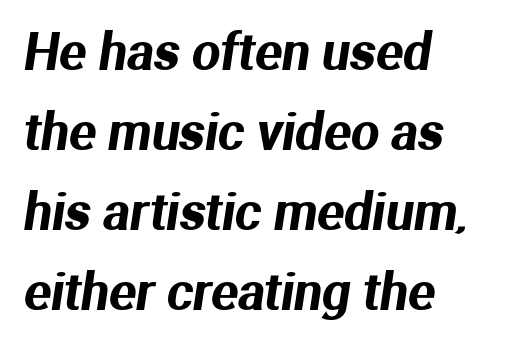
{"serif": "no", "width": "normal", "stroke_contrast": "medium", "x_height": "medium", "monospaced": "no", "underline": "no", "align": "left", "line_spacing": "normal", "line_spacing_ratio": 1.6, "letter_spacing": "normal", "letter_spacing_em": 0.0, "glyph_px": 50}
